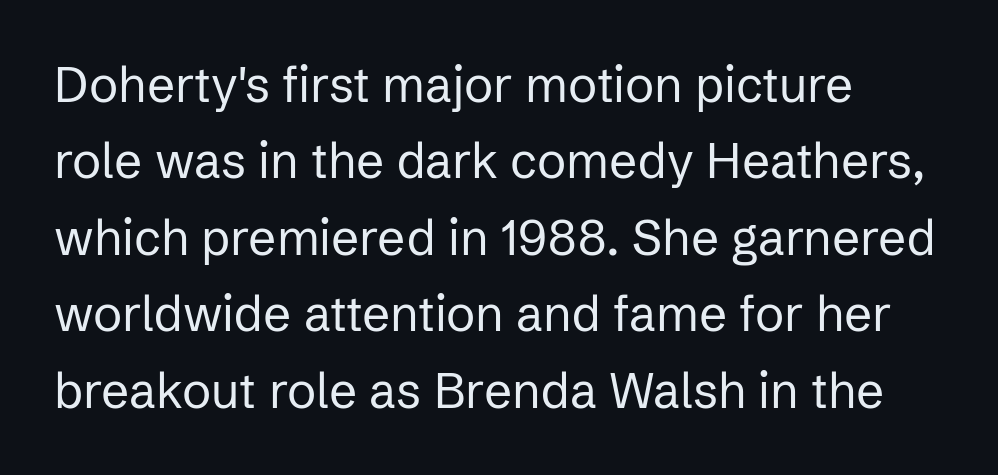
Vertical spacing — default. Weight: not bold — regular or lighter. Words appear dense and cohesive because spacing is normal. These lines are set flush left with a ragged right edge. The words here are not underlined.
